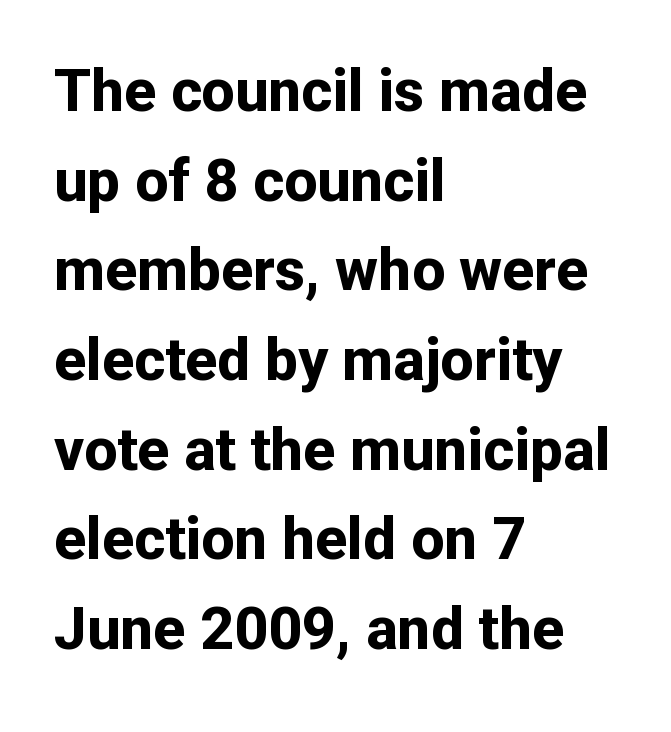
{"serif": "no", "italic": "no", "bold": "yes", "weight": "bold", "width": "normal", "stroke_contrast": "low", "x_height": "medium", "monospaced": "no", "underline": "no", "align": "left", "line_spacing": "normal", "line_spacing_ratio": 1.52, "letter_spacing": "normal", "letter_spacing_em": 0.0, "glyph_px": 59}
